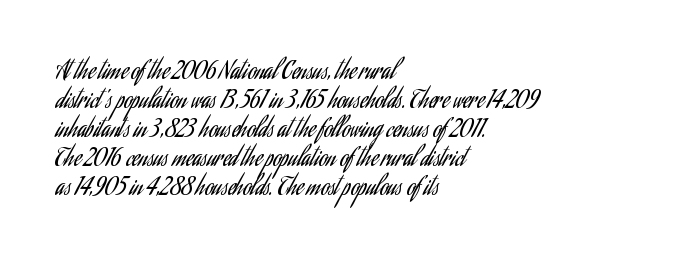
Q: Is the text bold? A: No.
Q: Is the text italic (slanted)? A: Yes.
Q: Is the text underlined? A: No.
Q: How is the paragraph aligned? A: Left-aligned.
Q: Is the spacing between letters normal or unusually wide? A: Normal.
Q: Is the spacing between lines tight, normal or loose? A: Normal.
